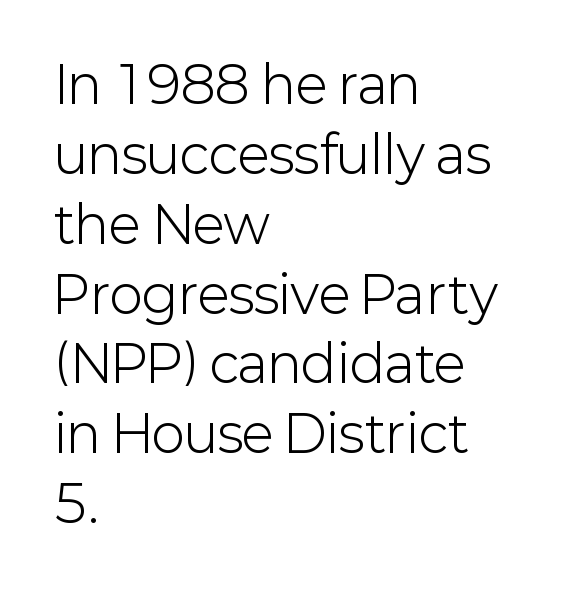
The image shows 51 px light sans-serif type, upright; set left-aligned, normal line spacing (1.37x), normal letter spacing, not underlined; low stroke contrast and a medium x-height.
